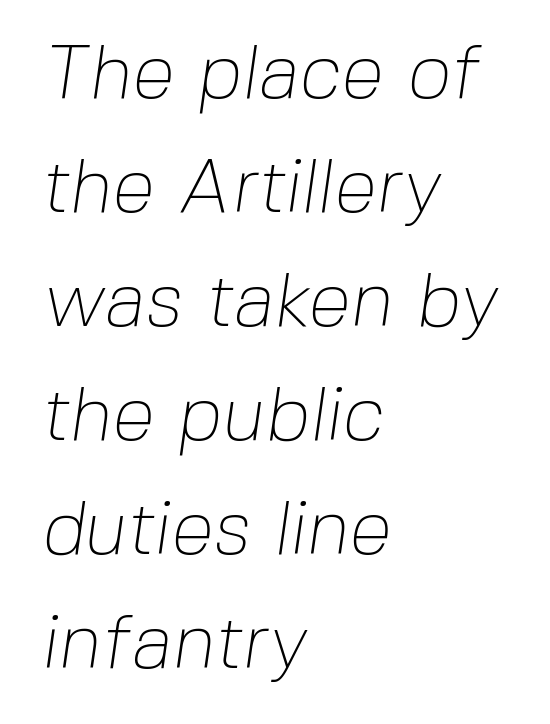
{"serif": "no", "bold": "no", "weight": "thin", "width": "normal", "stroke_contrast": "low", "x_height": "medium", "monospaced": "no", "underline": "no", "align": "left", "line_spacing": "normal", "line_spacing_ratio": 1.48, "letter_spacing": "normal", "letter_spacing_em": 0.0, "glyph_px": 77}
